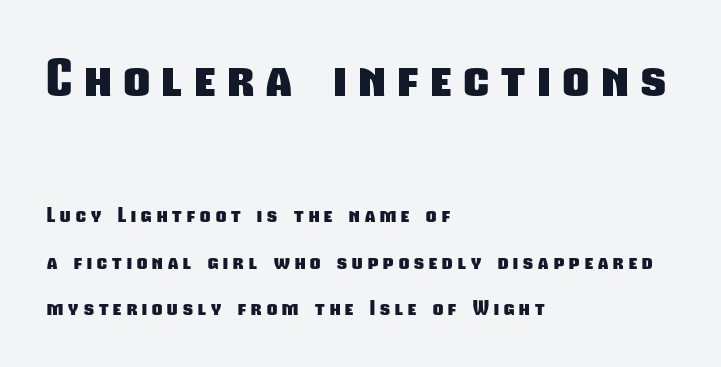
Q: Is the text bold? A: Yes.
Q: Is the typeface a serif or a sans-serif typeface? A: Sans-serif.
Q: Is the text underlined? A: No.
Q: How is the paragraph aligned? A: Left-aligned.
Q: Is the spacing between letters normal or unusually wide? A: Unusually wide.
Q: Is the spacing between lines tight, normal or loose? A: Loose.
Q: Which block of text is set in a larger size, the first (top) or the second (bottom)? A: The first (top) one.
Q: Width (condensed, normal, or wide)? A: Condensed.
Q: Stroke contrast? A: Low.
Q: x-height? A: Medium.
Q: Monospaced? A: No.
